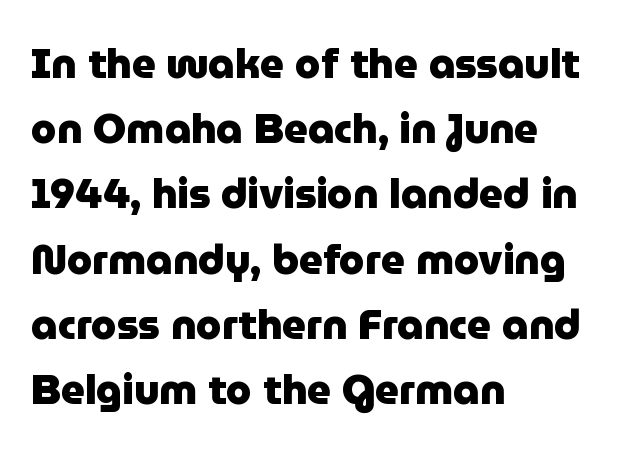
The compositor pushed each line to the left boundary. Plain, unruled lines of type. Style check: upright. Leading matches the norm, producing a regular column.
